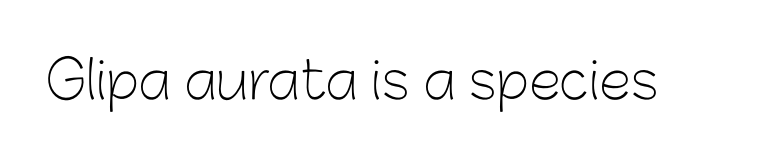
Q: Is the text bold? A: No.
Q: Is the text italic (slanted)? A: No, it is upright.
Q: Is the typeface a serif or a sans-serif typeface? A: Sans-serif.
Q: Is the text underlined? A: No.
Q: Is the spacing between letters normal or unusually wide? A: Normal.
Q: Width (condensed, normal, or wide)? A: Normal.
Q: Stroke contrast? A: Low.
Q: x-height? A: Medium.
Q: Monospaced? A: No.
